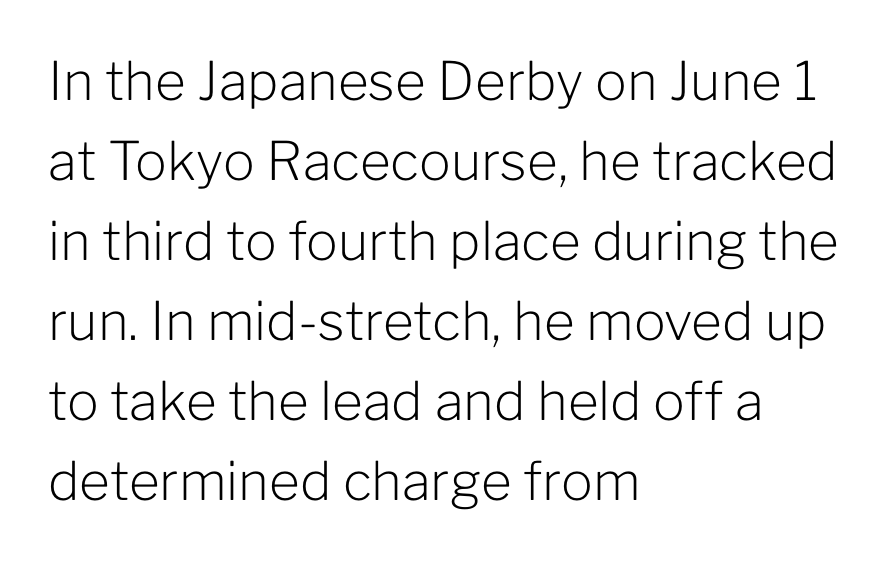
Typographically, this falls in the sans-serif category. The letterforms sit at book weight or below. The letters stand upright; this is a roman face. Character widths vary here, with narrow letters taking less room than wide ones.
